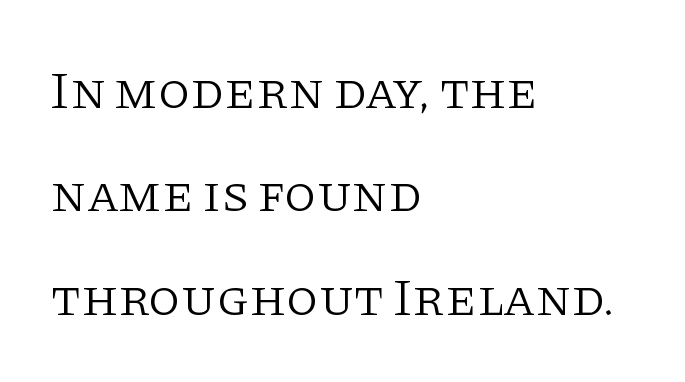
The image shows 52 px light serif type, upright; set left-aligned, loose line spacing (1.99x), normal letter spacing, not underlined; low stroke contrast and a large x-height.
